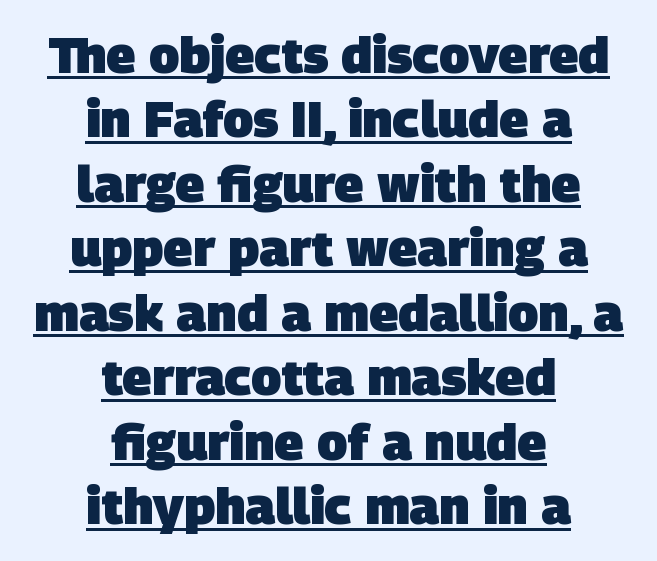
The passage shown stacks its lines at a standard gap. Compared with undecorated copy, this sample adds a rule below the words. Thick stems and heavy bowls — unmistakably bold. Stroke terminals: plain, sans-serif. The type is set solid horizontally, with unmodified tracking. The rag falls on both sides of this text block equally.
